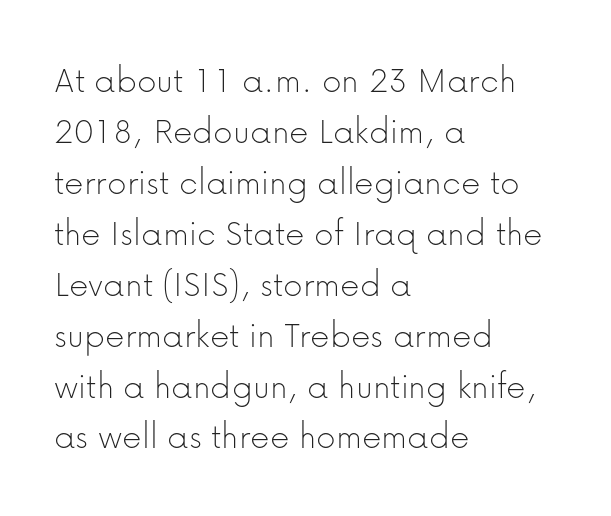
{"serif": "no", "italic": "no", "bold": "no", "weight": "thin", "width": "normal", "stroke_contrast": "low", "x_height": "medium", "monospaced": "no", "underline": "no", "align": "left", "line_spacing": "normal", "line_spacing_ratio": 1.34, "letter_spacing": "normal", "letter_spacing_em": 0.0, "glyph_px": 38}
